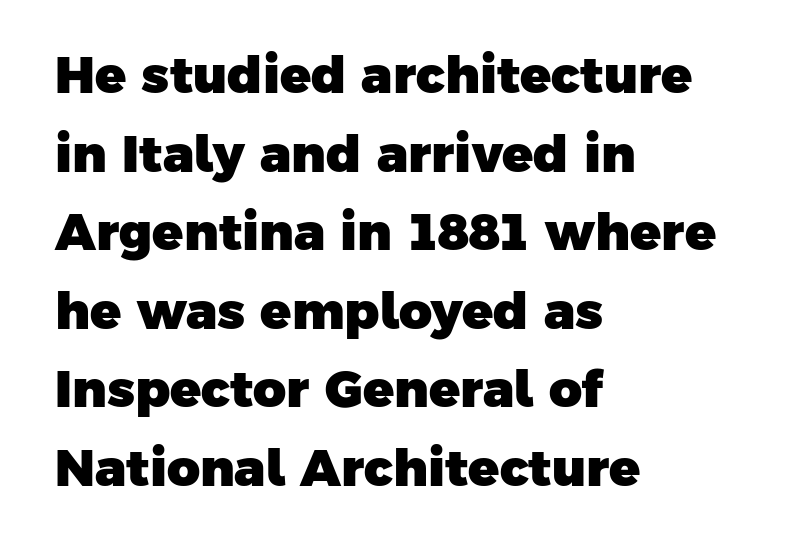
The image shows 51 px heavy sans-serif type; set left-aligned, normal line spacing (1.54x), normal letter spacing, not underlined; low stroke contrast and a medium x-height.
